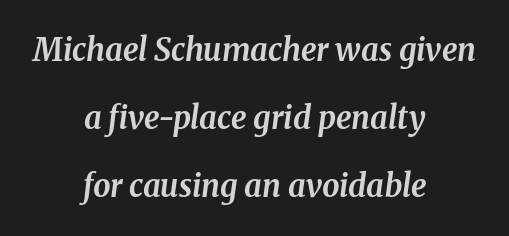
{"italic": "yes", "lean": "right", "slant_degrees": 8, "bold": "yes", "weight": "bold", "width": "normal", "stroke_contrast": "medium", "x_height": "medium", "monospaced": "no", "underline": "no", "align": "center", "line_spacing": "loose", "line_spacing_ratio": 2.19, "letter_spacing": "normal", "letter_spacing_em": 0.0, "glyph_px": 31}
